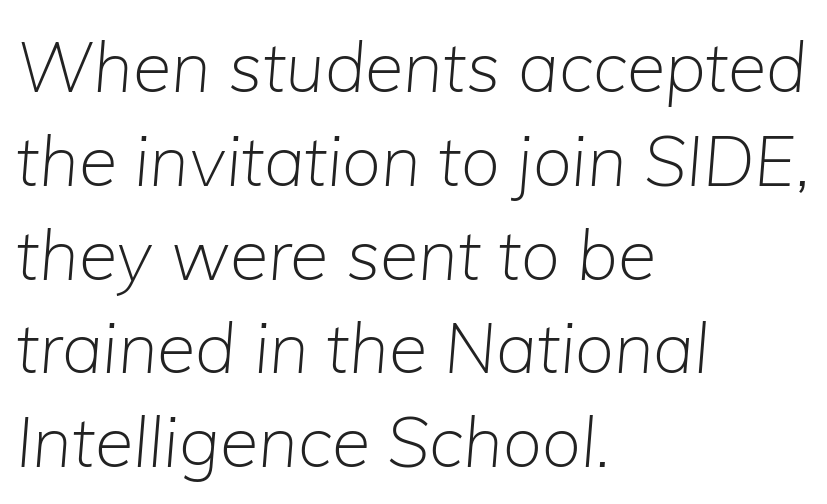
Normally led — the rows are evenly, conventionally spaced. Here the designer chose a conventional face with non-uniform glyph widths. The gaps between neighbouring characters are ordinary and unremarkable. Horizontal alignment here is leftward, the default for most running prose. Compared with ordinary roman type, these characters are visibly tilted. Summary of weight: not heavy and not bold.
